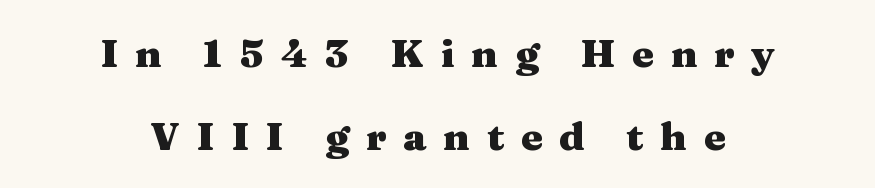
The image shows 39 px heavy, wide serif type, upright; set centered, loose line spacing (2.12x), unusually wide letter spacing (+0.43 em), not underlined; medium stroke contrast and a medium x-height.
